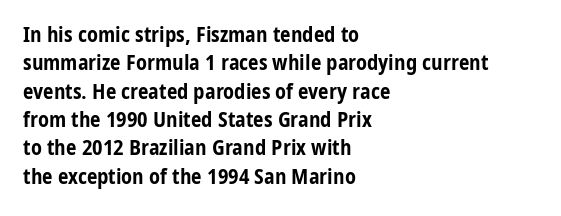
{"italic": "no", "bold": "yes", "underline": "no", "align": "left", "line_spacing": "normal", "line_spacing_ratio": 1.35, "letter_spacing": "normal", "letter_spacing_em": 0.0, "glyph_px": 21}
